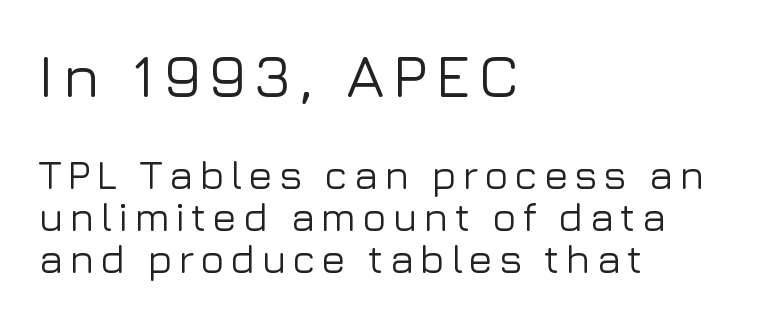
Q: Is the text italic (slanted)? A: No, it is upright.
Q: Is the typeface a serif or a sans-serif typeface? A: Sans-serif.
Q: Is the text underlined? A: No.
Q: How is the paragraph aligned? A: Left-aligned.
Q: Is the spacing between lines tight, normal or loose? A: Tight.
Q: Which block of text is set in a larger size, the first (top) or the second (bottom)? A: The first (top) one.
Q: Width (condensed, normal, or wide)? A: Normal.
Q: Stroke contrast? A: Low.
Q: x-height? A: Medium.
Q: Monospaced? A: No.
